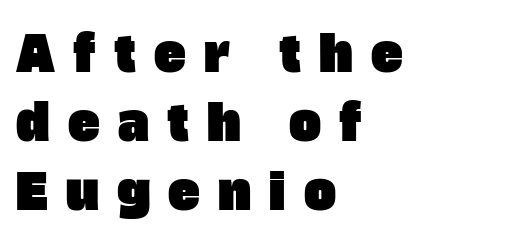
The image shows 48 px sans-serif type; set left-aligned, normal line spacing (1.44x), unusually wide letter spacing (+0.38 em), not underlined; low stroke contrast and a large x-height.
